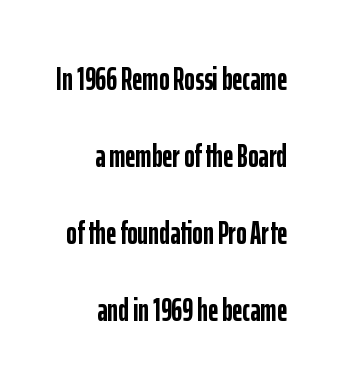
The image shows 32 px semibold, condensed sans-serif type, upright; set right-aligned, loose line spacing (2.41x), normal letter spacing, not underlined; low stroke contrast and a medium x-height.
